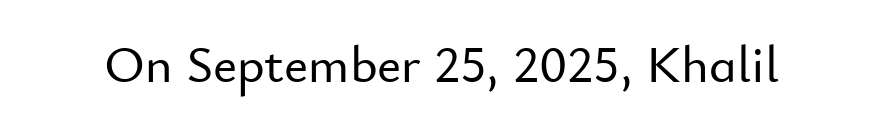
Q: Is the text italic (slanted)? A: No, it is upright.
Q: Is the typeface a serif or a sans-serif typeface? A: Sans-serif.
Q: Is the text underlined? A: No.
Q: Is the spacing between letters normal or unusually wide? A: Normal.
Q: Width (condensed, normal, or wide)? A: Normal.
Q: Stroke contrast? A: Low.
Q: x-height? A: Small.
Q: Monospaced? A: No.
